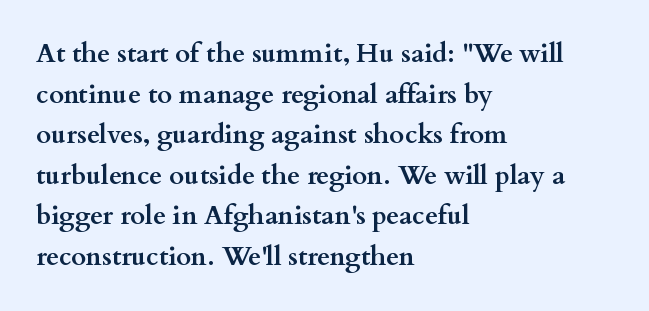
{"italic": "no", "bold": "yes", "underline": "no", "align": "left", "line_spacing": "normal", "line_spacing_ratio": 1.56, "letter_spacing": "normal", "letter_spacing_em": 0.0, "glyph_px": 26}
